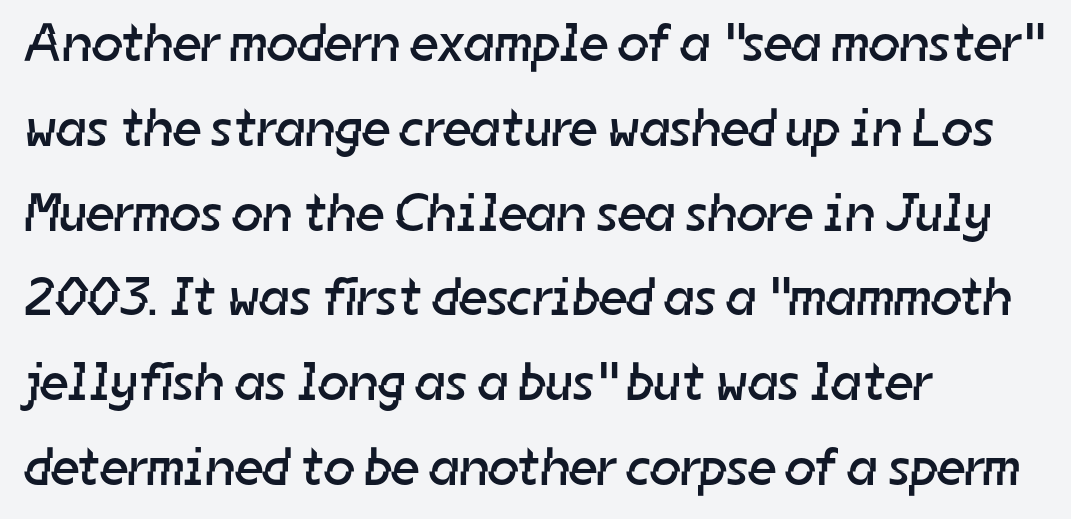
The image shows 54 px regular-weight sans-serif type; set left-aligned, normal line spacing (1.57x), normal letter spacing, not underlined; low stroke contrast and a medium x-height.
